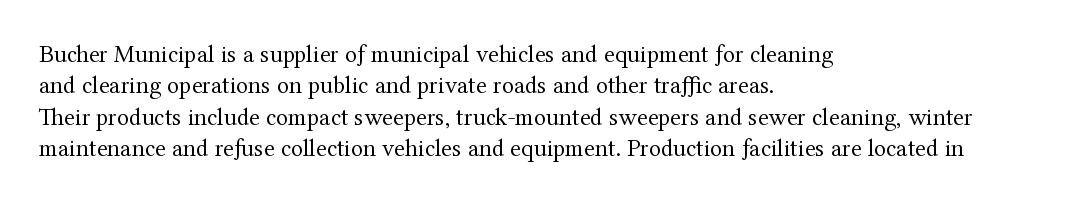
The image shows 25 px text type, upright; set left-aligned, normal line spacing (1.26x), normal letter spacing, not underlined.
